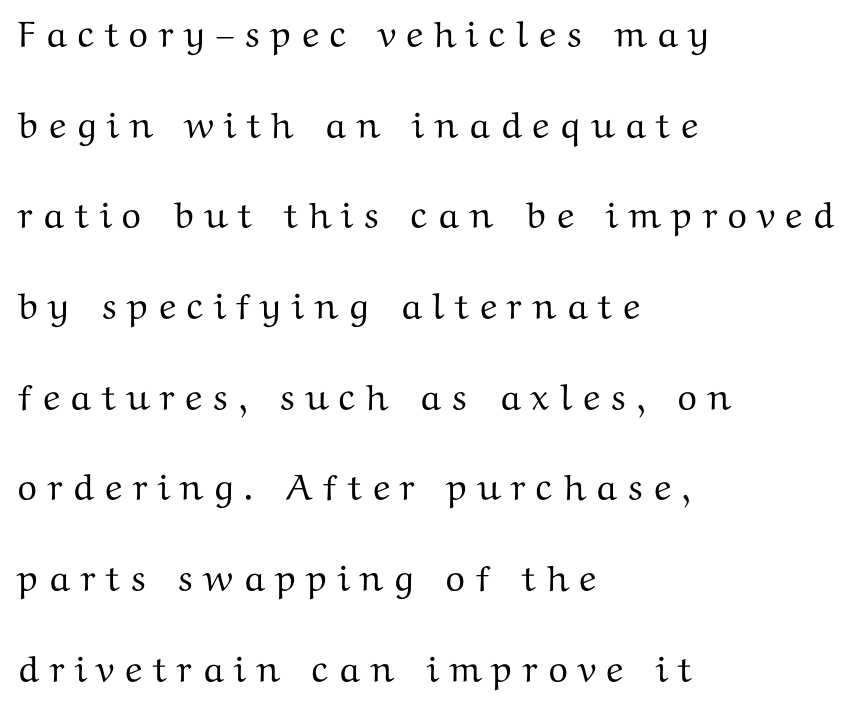
The image shows 37 px wide serif type, upright; set left-aligned, loose line spacing (2.45x), unusually wide letter spacing (+0.25 em), not underlined; medium stroke contrast and a medium x-height.
